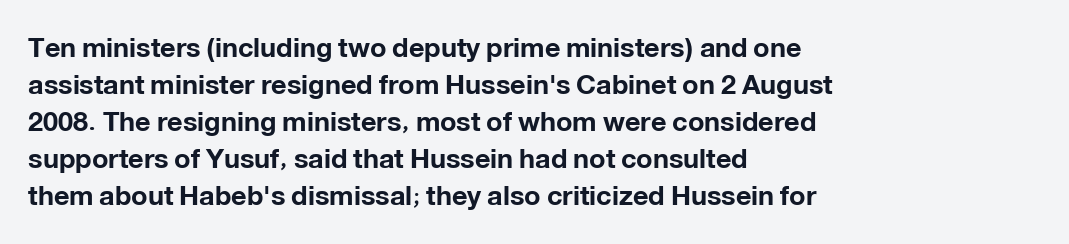
The image shows 27 px bold type, upright; set left-aligned, normal line spacing (1.37x), normal letter spacing, not underlined.
